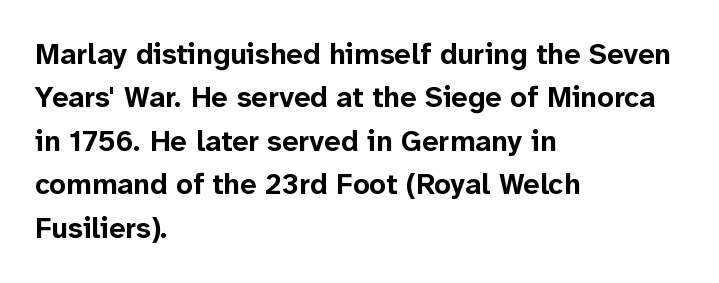
{"serif": "no", "italic": "no", "bold": "yes", "weight": "bold", "width": "normal", "stroke_contrast": "low", "x_height": "medium", "monospaced": "no", "underline": "no", "align": "left", "line_spacing": "normal", "line_spacing_ratio": 1.5, "letter_spacing": "normal", "letter_spacing_em": 0.0, "glyph_px": 29}
